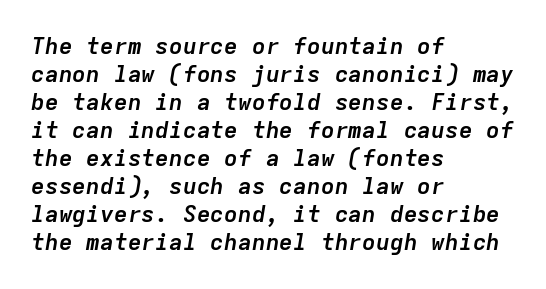
The image shows 23 px bold type, italic (leaning right); set left-aligned, line spacing 1.22x, normal letter spacing, not underlined.
